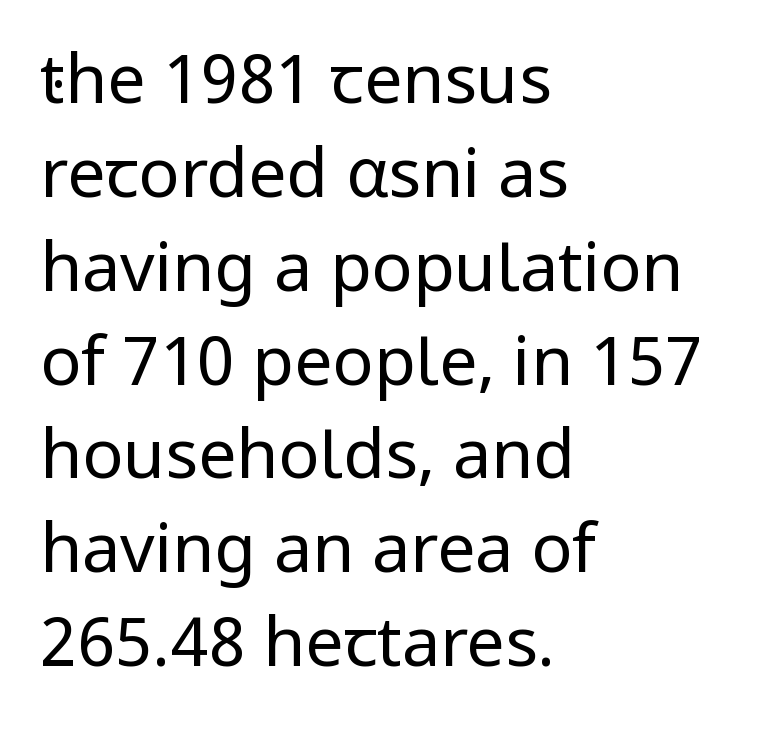
{"serif": "no", "italic": "no", "bold": "no", "weight": "regular", "width": "normal", "stroke_contrast": "low", "x_height": "medium", "monospaced": "no", "underline": "no", "align": "left", "line_spacing": "normal", "line_spacing_ratio": 1.38, "letter_spacing": "normal", "letter_spacing_em": 0.0, "glyph_px": 68}
